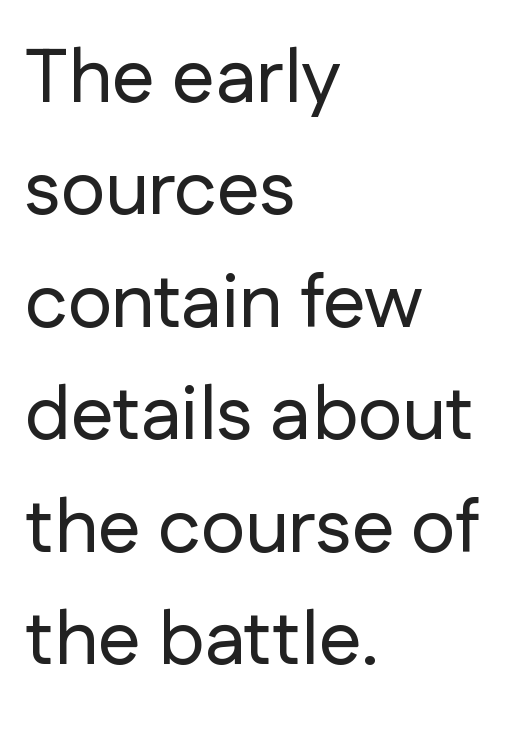
{"serif": "no", "italic": "no", "width": "normal", "stroke_contrast": "low", "x_height": "medium", "monospaced": "no", "underline": "no", "align": "left", "line_spacing": "normal", "line_spacing_ratio": 1.48, "letter_spacing": "normal", "letter_spacing_em": 0.0, "glyph_px": 76}
